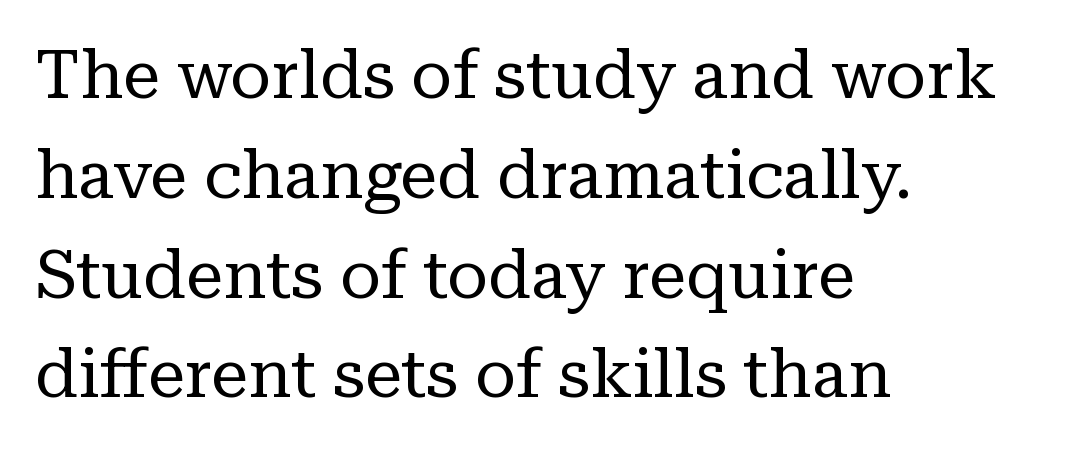
{"serif": "yes", "italic": "no", "bold": "no", "weight": "regular", "width": "normal", "stroke_contrast": "low", "x_height": "medium", "monospaced": "no", "underline": "no", "align": "left", "line_spacing": "normal", "line_spacing_ratio": 1.49, "letter_spacing": "normal", "letter_spacing_em": 0.0, "glyph_px": 67}
